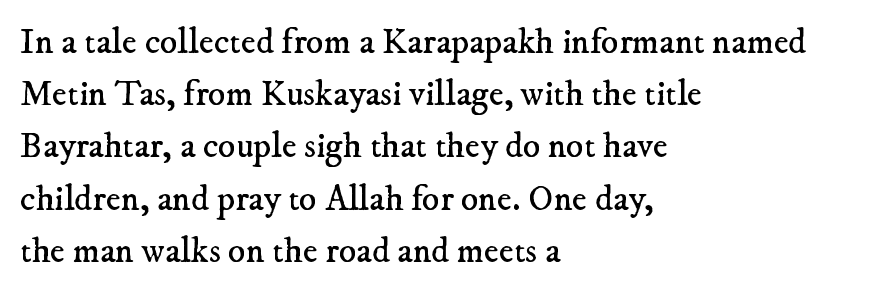
The image shows 36 px regular-weight serif type; set left-aligned, normal line spacing (1.45x), normal letter spacing, not underlined; low stroke contrast and a small x-height.
